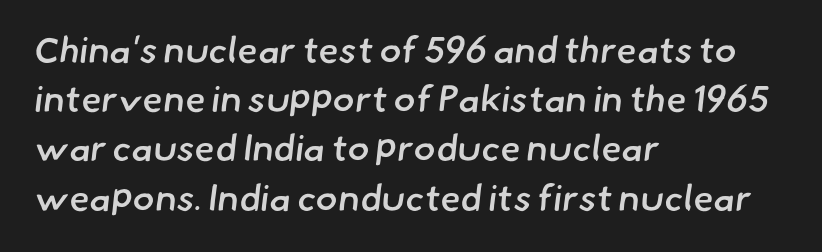
The image shows 37 px semibold sans-serif type; set left-aligned, normal line spacing (1.33x), normal letter spacing, not underlined; low stroke contrast and a small x-height.
